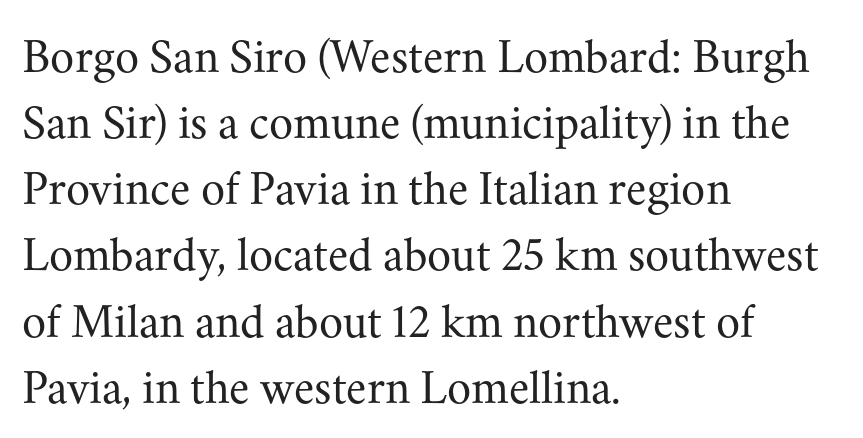
The image shows 49 px regular-weight serif type, upright; set left-aligned, normal line spacing (1.35x), normal letter spacing, not underlined; medium stroke contrast and a small x-height.
